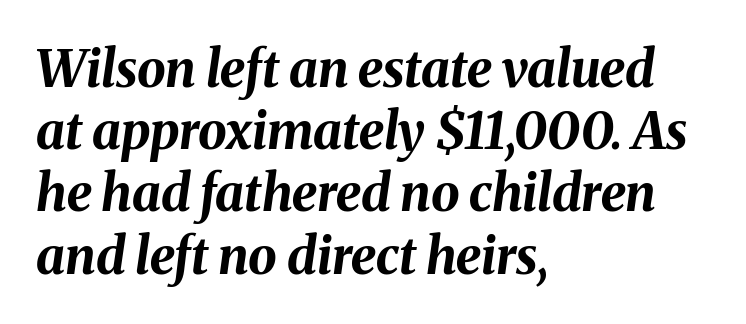
The lines in this sample share a left origin and differ only in where they stop. The glyphs have the mass of a bold cut. Between one letter and the next there's only the usual sliver of space. Do the characters align in a grid? No, the font is proportional.
